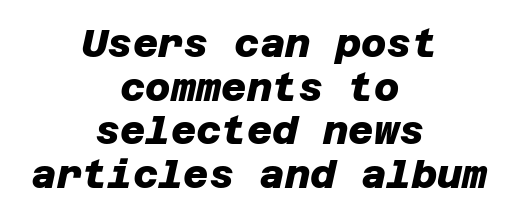
{"serif": "no", "bold": "yes", "weight": "heavy", "width": "normal", "stroke_contrast": "low", "x_height": "large", "underline": "no", "align": "center", "line_spacing": "tight", "line_spacing_ratio": 1.12, "letter_spacing": "normal", "letter_spacing_em": 0.0, "glyph_px": 39}
